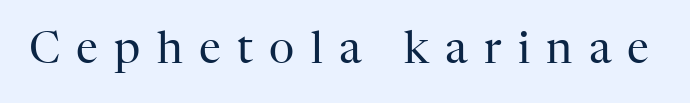
{"serif": "yes", "italic": "no", "bold": "no", "weight": "regular", "width": "normal", "stroke_contrast": "high", "x_height": "medium", "monospaced": "no", "underline": "no", "letter_spacing": "wide", "letter_spacing_em": 0.37, "glyph_px": 44}
